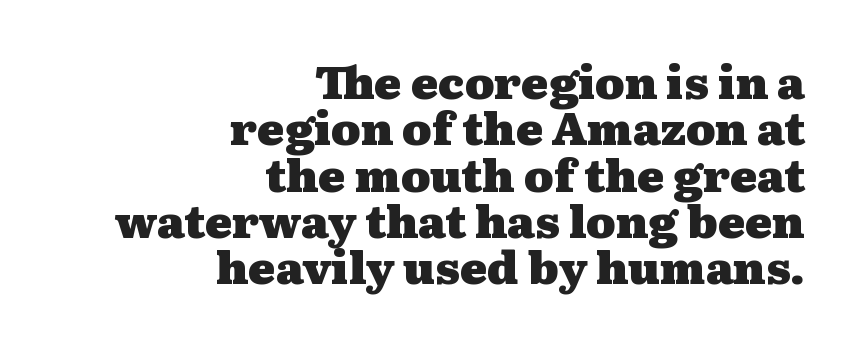
{"serif": "yes", "italic": "no", "bold": "yes", "weight": "heavy", "width": "wide", "stroke_contrast": "medium", "x_height": "medium", "monospaced": "no", "underline": "no", "align": "right", "line_spacing": "tight", "line_spacing_ratio": 1.03, "letter_spacing": "normal", "letter_spacing_em": 0.0, "glyph_px": 45}
